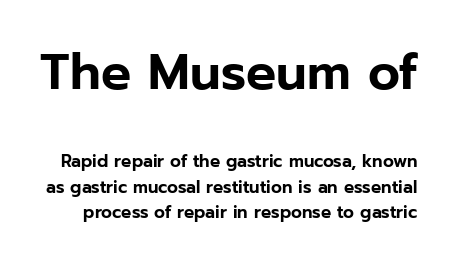
This is the regular roman posture of the typeface. Line spacing here is normal. Two sizes are in play, and the larger belongs to the first block. I'd call this a sans setting — the letters go barefoot.
